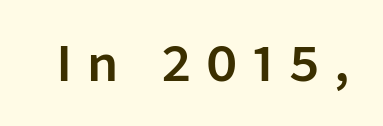
{"serif": "no", "italic": "no", "width": "normal", "stroke_contrast": "low", "x_height": "medium", "monospaced": "no", "underline": "no", "letter_spacing": "wide", "letter_spacing_em": 0.3, "glyph_px": 49}
